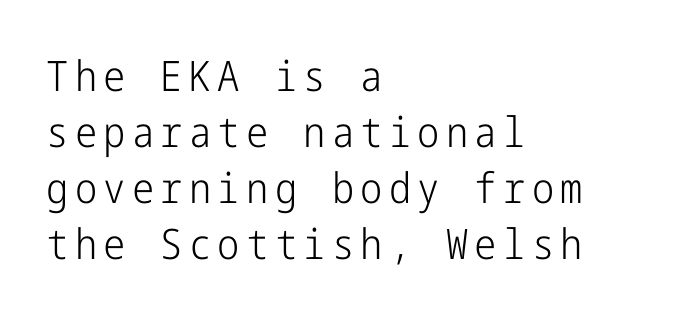
Q: Is the text bold? A: No.
Q: Is the text italic (slanted)? A: No, it is upright.
Q: Is the typeface a serif or a sans-serif typeface? A: Sans-serif.
Q: Is the text underlined? A: No.
Q: How is the paragraph aligned? A: Left-aligned.
Q: Is the spacing between lines tight, normal or loose? A: Normal.
Q: Width (condensed, normal, or wide)? A: Condensed.
Q: Stroke contrast? A: Low.
Q: x-height? A: Medium.
